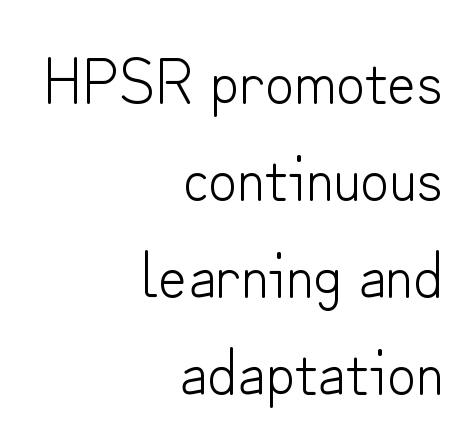
The image shows 63 px light sans-serif type, upright; set right-aligned, normal line spacing (1.54x), normal letter spacing, not underlined; low stroke contrast and a small x-height.
